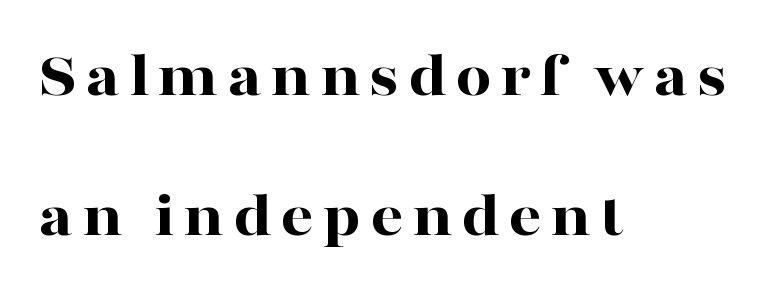
Q: Is the text bold? A: Yes.
Q: Is the text italic (slanted)? A: No, it is upright.
Q: Is the typeface a serif or a sans-serif typeface? A: Serif.
Q: Is the text underlined? A: No.
Q: How is the paragraph aligned? A: Left-aligned.
Q: Is the spacing between lines tight, normal or loose? A: Loose.
Q: Width (condensed, normal, or wide)? A: Wide.
Q: Stroke contrast? A: High.
Q: x-height? A: Medium.
Q: Monospaced? A: No.
